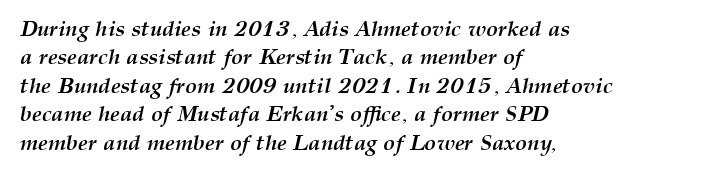
The zone under the glyphs is completely vacant. Does the copy run flush right? No — it runs flush left. This is oblique type, the kind used for emphasis or titles. The gaps between neighbouring characters are ordinary and unremarkable. On the weight axis this lands at bold, roughly 700. This sample keeps an unexceptional amount of space between lines.
